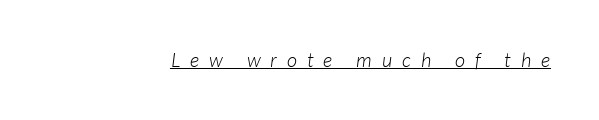
Substantial extra tracking has been applied to these lines. A baseline rule has been typeset under these characters. Is the type heavy? It reads as light-to-regular instead.
